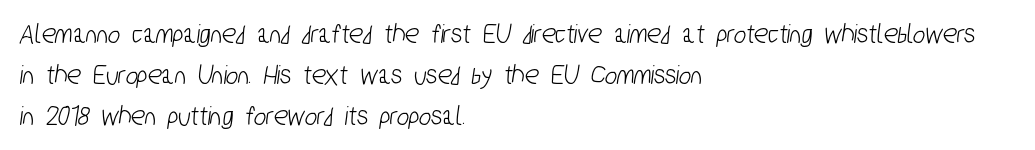
{"serif": "no", "width": "condensed", "stroke_contrast": "low", "x_height": "medium", "monospaced": "no", "underline": "no", "align": "left", "line_spacing": "normal", "line_spacing_ratio": 1.41, "letter_spacing": "normal", "letter_spacing_em": 0.0, "glyph_px": 29}
